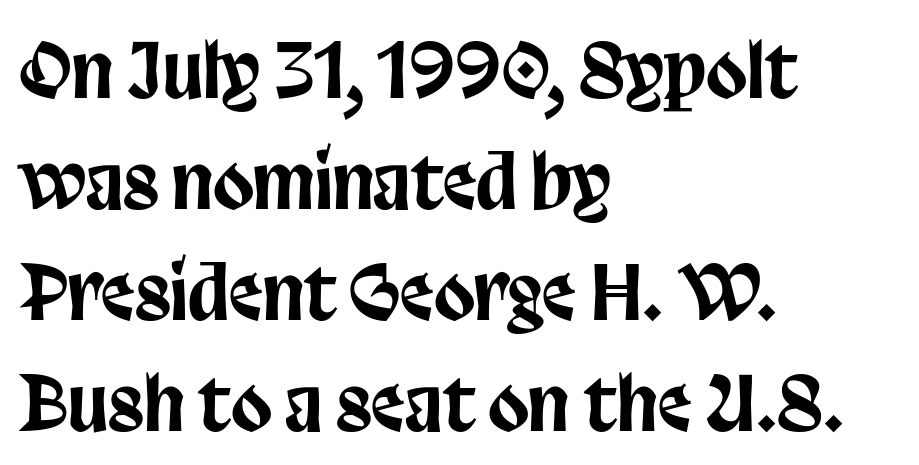
The paragraph has a hard left edge and a soft right edge. Is this a fixed-width face? No — the glyphs have proportional, varying widths. The area under the type is left untouched. Honestly, the letter spacing is just normal — you wouldn't notice it. Baseline-to-baseline distance is the conventional proportion of letter height.
